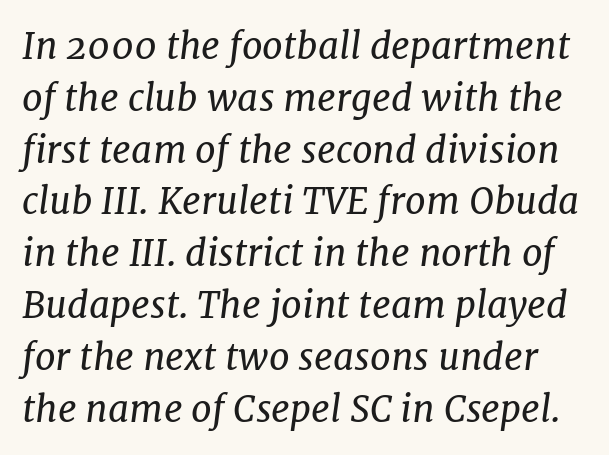
The image shows 37 px regular-weight serif type, italic (leaning right); set normal line spacing (1.4x), normal letter spacing, not underlined; low stroke contrast and a medium x-height.
